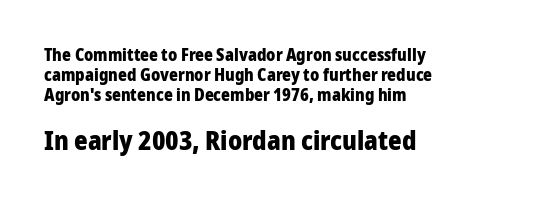
{"italic": "no", "bold": "yes", "underline": "no", "align": "left", "line_spacing_ratio": 1.18, "letter_spacing": "normal", "letter_spacing_em": 0.0, "larger_block": "second", "size_ratio": 1.53, "glyph_px": 26}
